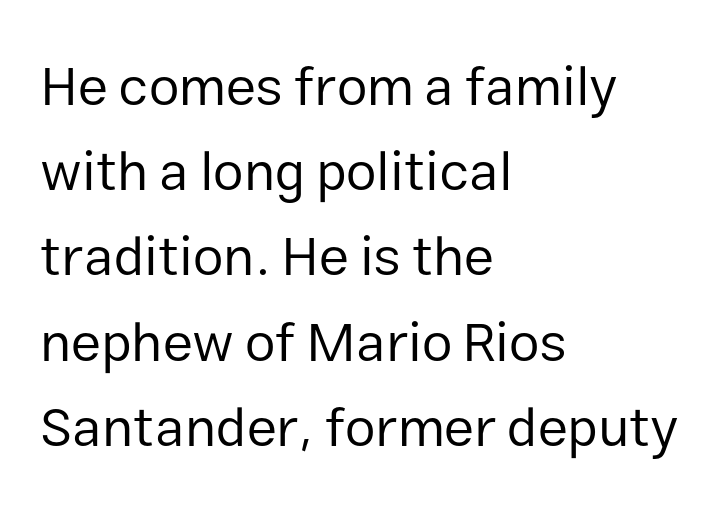
The image shows 55 px regular-weight sans-serif type, upright; set left-aligned, normal line spacing (1.55x), normal letter spacing, not underlined; low stroke contrast and a medium x-height.
